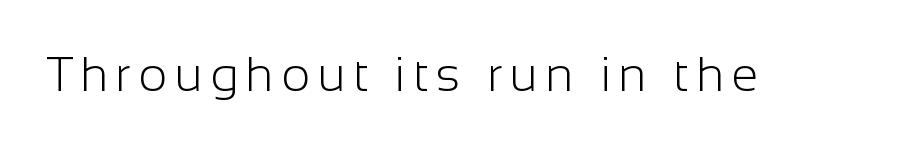
This is the regular roman posture of the typeface. This sample has the flowing, uneven cadence of proportional lettering. Letters rest on an invisible, unmarked baseline. The typeface chosen for these lines omits serifs. No extra ink here — the face is not bold.
